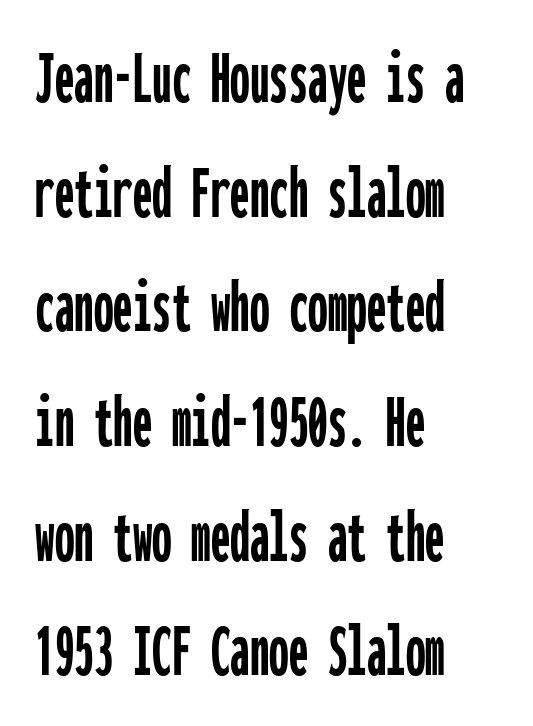
{"serif": "no", "italic": "no", "width": "condensed", "stroke_contrast": "low", "x_height": "medium", "monospaced": "yes", "underline": "no", "align": "left", "line_spacing": "normal", "line_spacing_ratio": 1.47, "letter_spacing": "normal", "letter_spacing_em": 0.0, "glyph_px": 78}
